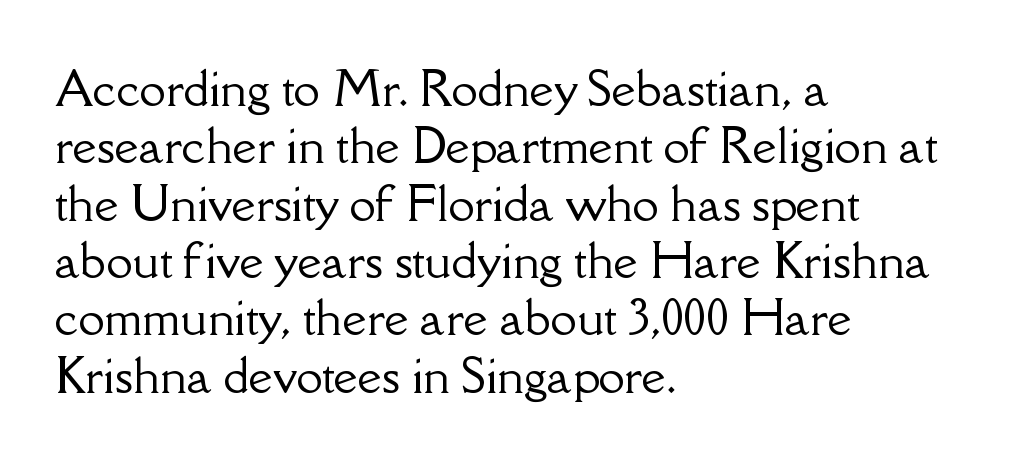
Q: Is the text italic (slanted)? A: No, it is upright.
Q: Is the typeface a serif or a sans-serif typeface? A: Serif.
Q: Is the text underlined? A: No.
Q: How is the paragraph aligned? A: Left-aligned.
Q: Is the spacing between letters normal or unusually wide? A: Normal.
Q: Width (condensed, normal, or wide)? A: Normal.
Q: Stroke contrast? A: Low.
Q: x-height? A: Small.
Q: Monospaced? A: No.
